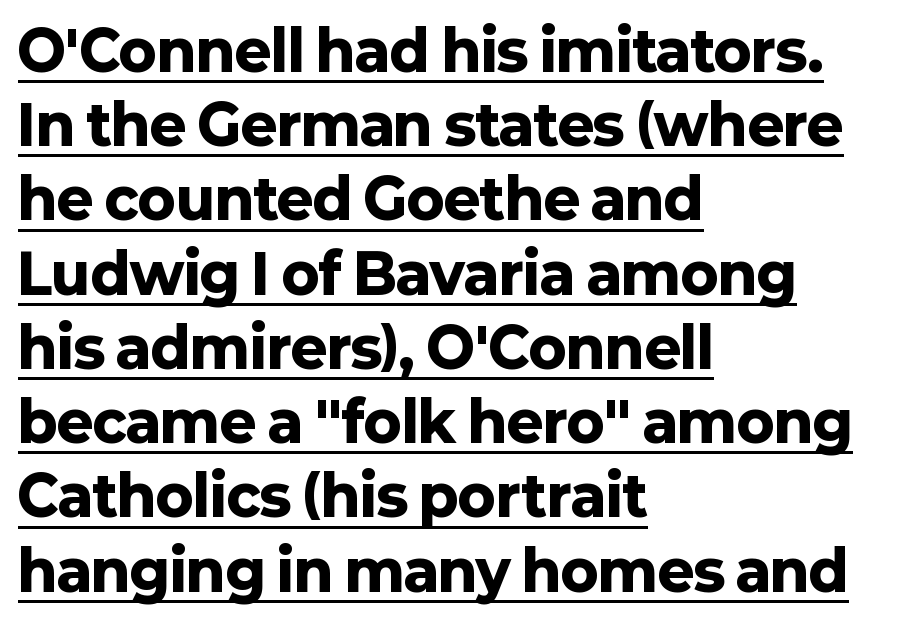
The image shows 55 px heavy sans-serif type, upright; set left-aligned, normal line spacing (1.35x), normal letter spacing, underlined; low stroke contrast and a medium x-height.
